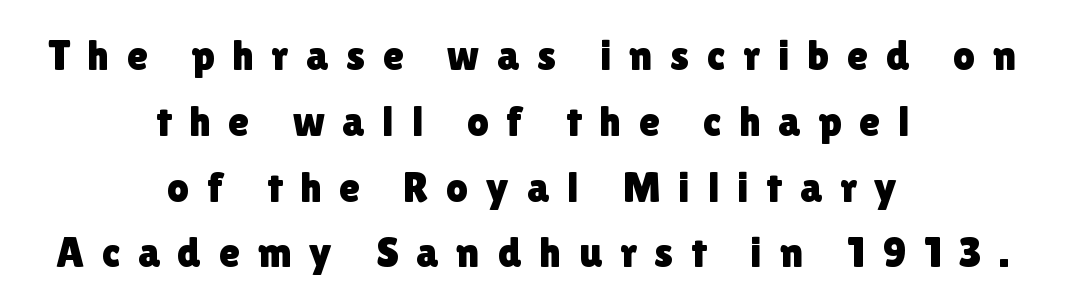
{"serif": "no", "italic": "no", "width": "normal", "stroke_contrast": "low", "x_height": "medium", "monospaced": "no", "underline": "no", "align": "center", "line_spacing": "normal", "line_spacing_ratio": 1.53, "letter_spacing": "wide", "letter_spacing_em": 0.41, "glyph_px": 43}
